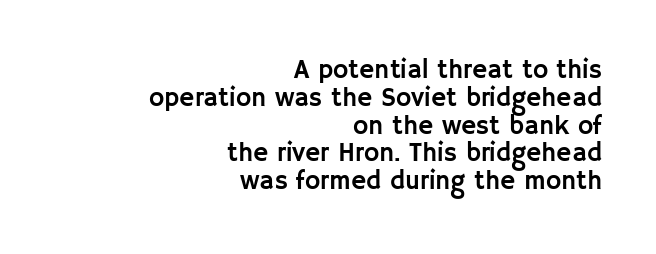
Q: Is the text italic (slanted)? A: No, it is upright.
Q: Is the text underlined? A: No.
Q: How is the paragraph aligned? A: Right-aligned.
Q: Is the spacing between letters normal or unusually wide? A: Normal.
Q: Is the spacing between lines tight, normal or loose? A: Tight.
